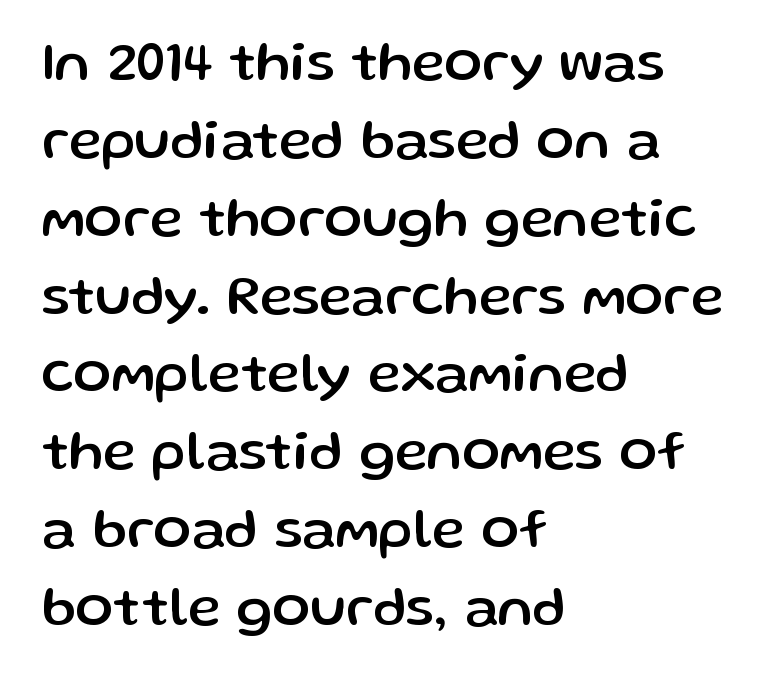
Honestly, the row spacing looks completely unremarkable. This sample uses a sans-serif face. Every stem runs plumb, perpendicular to the baseline. Looks like regular typesetting: each glyph gets only the width it needs. The space directly below the letters is spotless. The passage is arranged the way most books set body copy — flush left.
